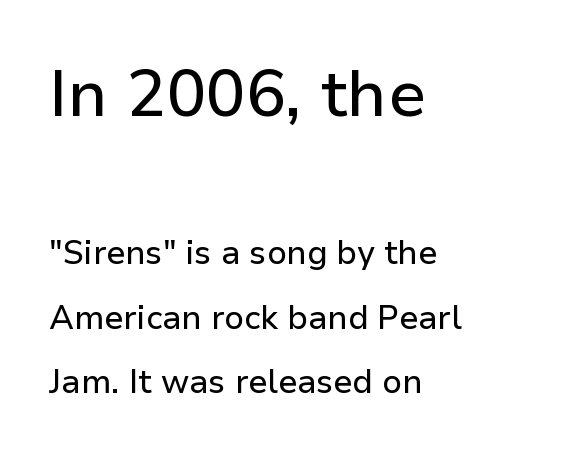
The image shows 66 px sans-serif type, upright; set left-aligned, loose line spacing (1.95x), normal letter spacing, not underlined; the first (top) block is 2.0x larger; low stroke contrast and a medium x-height.
